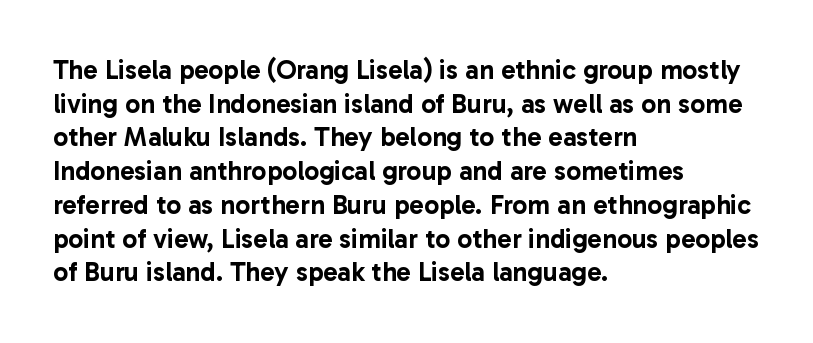
{"italic": "no", "underline": "no", "align": "left", "line_spacing": "normal", "line_spacing_ratio": 1.25, "letter_spacing": "normal", "letter_spacing_em": 0.0, "glyph_px": 27}
